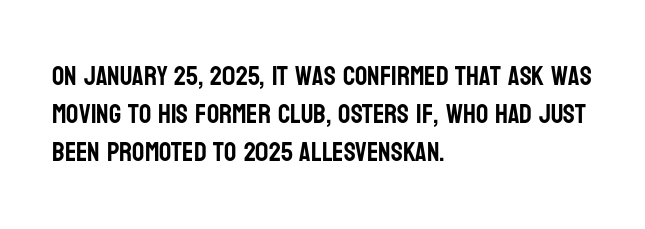
Q: Is the text italic (slanted)? A: No, it is upright.
Q: Is the text underlined? A: No.
Q: How is the paragraph aligned? A: Left-aligned.
Q: Is the spacing between letters normal or unusually wide? A: Normal.
Q: Is the spacing between lines tight, normal or loose? A: Normal.
